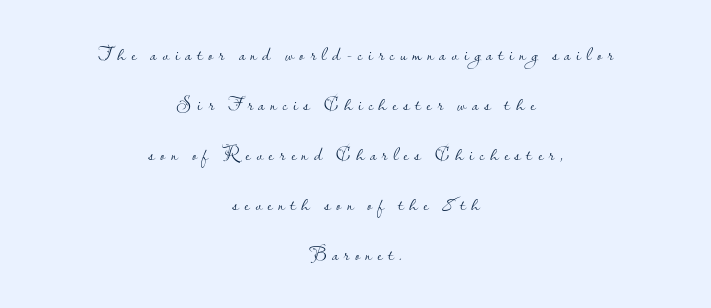
Leading: increased. Loose tracking; the words dissolve into strings of separated letters. Descender tails drop into unmarked territory. The text block is weighted toward neither margin, spreading evenly from the middle.
